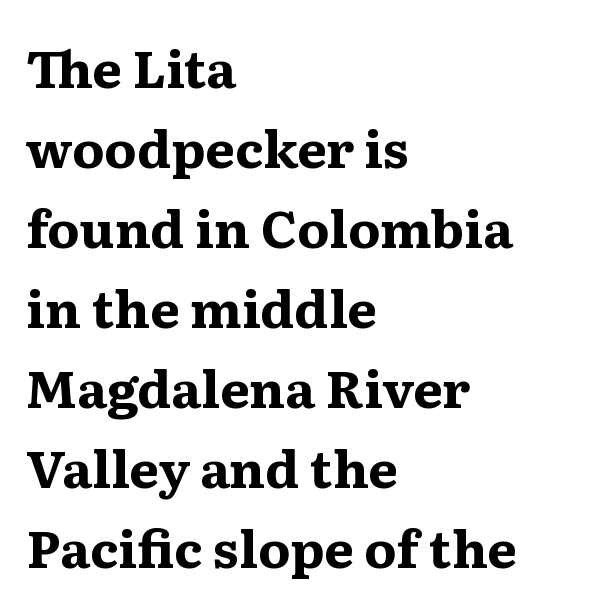
The zone under the glyphs is completely vacant. Notice how the stems are strictly vertical — no italics here. Caption: bold face, heavy strokes. The compositor pushed each line to the left boundary. This rendering employs a face with finishing strokes, i.e., a serif.
